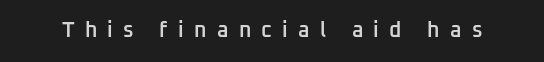
Q: Is the text bold? A: Semi-bold.
Q: Is the text italic (slanted)? A: No, it is upright.
Q: Is the text underlined? A: No.
Q: Is the spacing between letters normal or unusually wide? A: Unusually wide.
